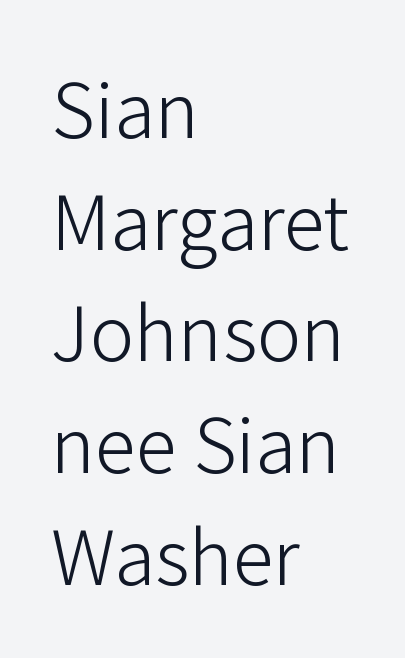
Words float on clear page, feet unadorned. These lines sit exactly where default settings would place them. The characters are drawn with everyday or finer stroke widths. A sans-serif font was chosen for this passage.
